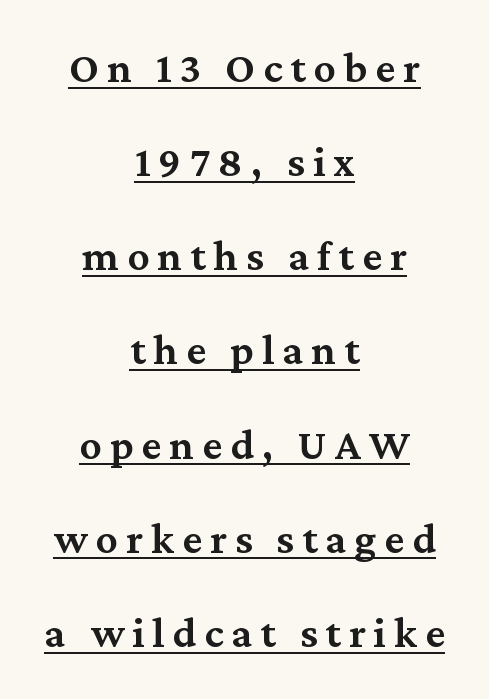
{"serif": "yes", "italic": "no", "bold": "semi", "weight": "semibold", "width": "normal", "stroke_contrast": "medium", "x_height": "medium", "monospaced": "no", "underline": "yes", "align": "center", "line_spacing": "loose", "line_spacing_ratio": 2.14, "glyph_px": 44}
